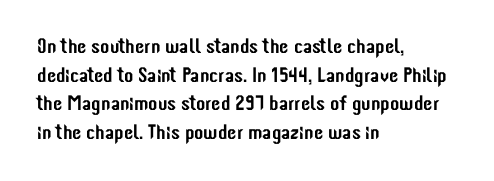
The image shows 21 px text type, upright; set left-aligned, normal line spacing (1.36x), normal letter spacing, not underlined.
